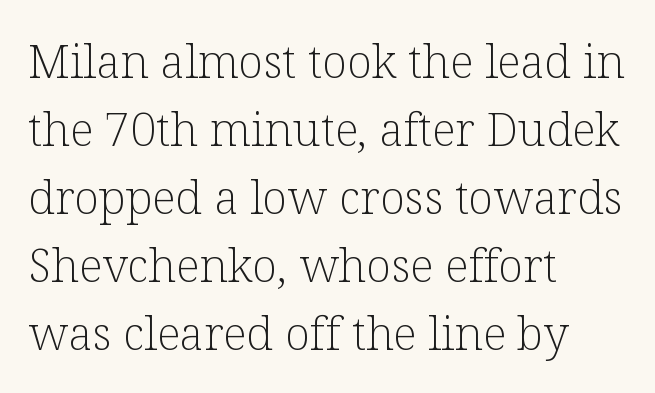
The image shows 46 px light serif type, upright; set left-aligned, normal line spacing (1.48x), normal letter spacing, not underlined; low stroke contrast and a medium x-height.
